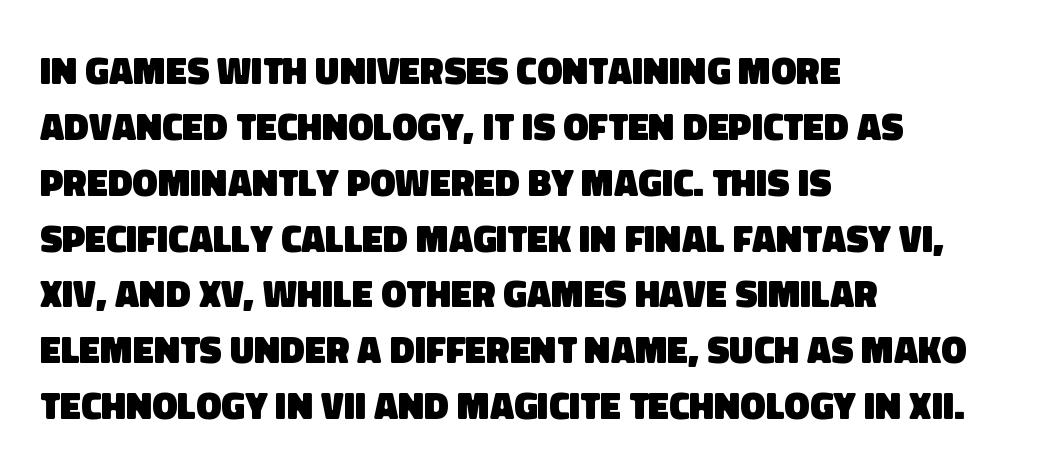
What kind of face is this? One without serifs — a sans. Varying glyph widths throughout — classic text-font behaviour. A clean baseline with only descenders dipping below it. Words appear dense and cohesive because spacing is normal.
